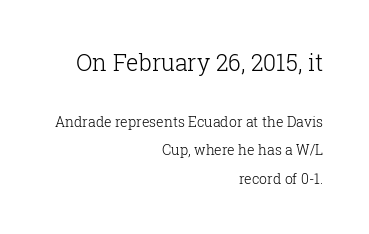
If you drew a ruler down the right edge, every line would touch it. It's the straight-up-and-down kind of type. Stems here are at most as thick as an everyday book face. Words appear dense and cohesive because spacing is normal.
